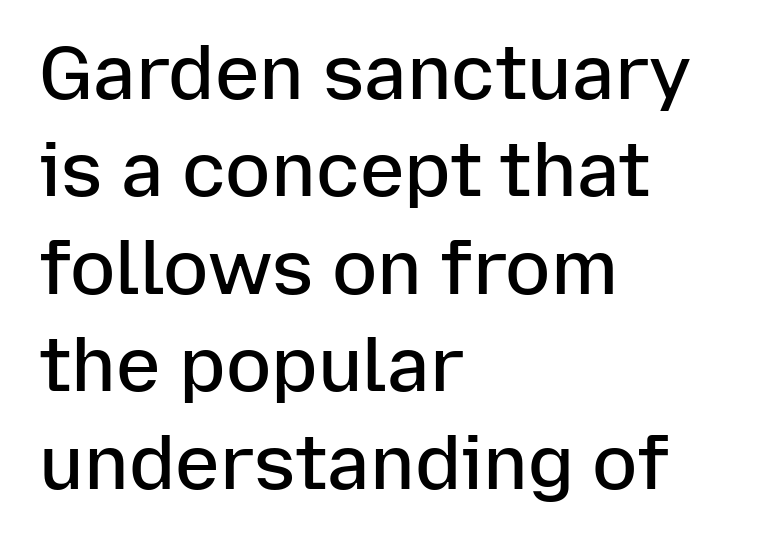
Q: Is the text bold? A: Semi-bold.
Q: Is the text italic (slanted)? A: No, it is upright.
Q: Is the typeface a serif or a sans-serif typeface? A: Sans-serif.
Q: Is the text underlined? A: No.
Q: How is the paragraph aligned? A: Left-aligned.
Q: Is the spacing between letters normal or unusually wide? A: Normal.
Q: Is the spacing between lines tight, normal or loose? A: Normal.
Q: Width (condensed, normal, or wide)? A: Normal.
Q: Stroke contrast? A: Low.
Q: x-height? A: Medium.
Q: Monospaced? A: No.
